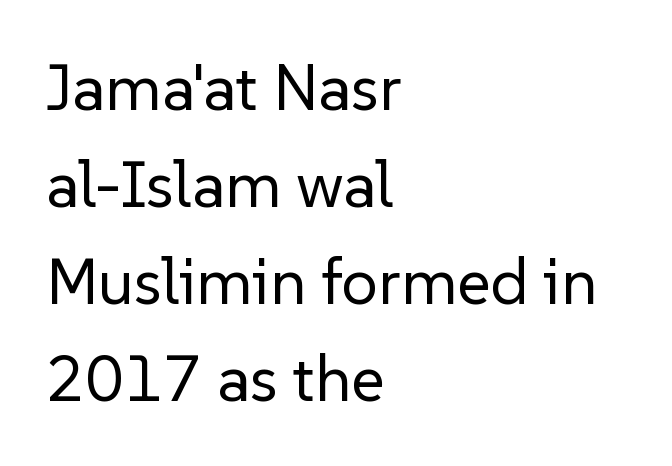
The image shows 65 px regular-weight sans-serif type, upright; set left-aligned, normal line spacing (1.49x), normal letter spacing, not underlined; low stroke contrast and a medium x-height.
